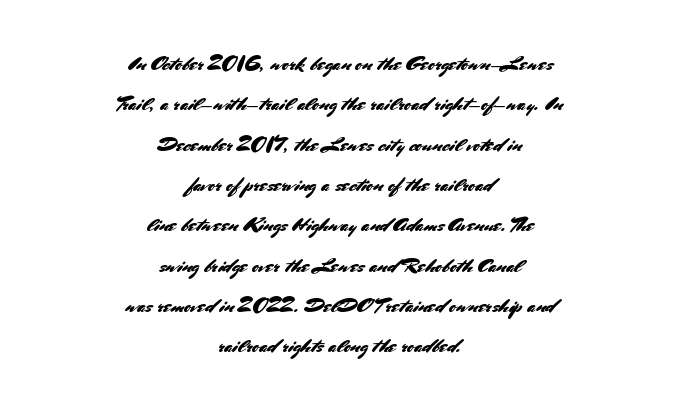
The image shows 21 px text type; set centered, loose line spacing (1.92x), normal letter spacing, not underlined.
